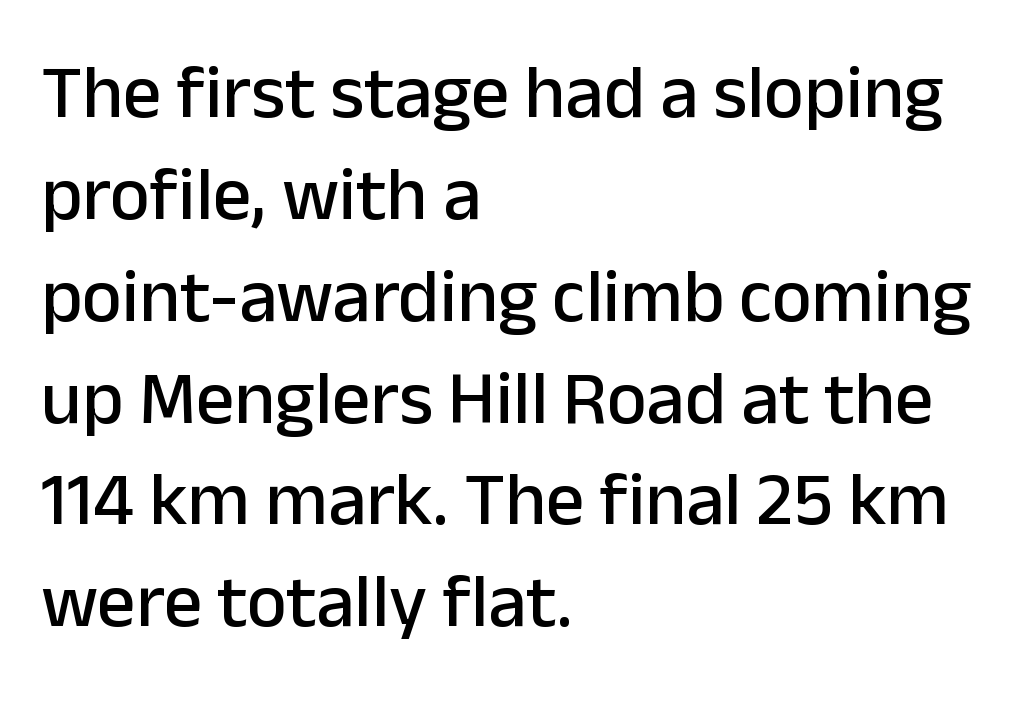
{"serif": "no", "italic": "no", "width": "normal", "stroke_contrast": "low", "x_height": "medium", "monospaced": "no", "underline": "no", "align": "left", "line_spacing": "normal", "line_spacing_ratio": 1.34, "letter_spacing": "normal", "letter_spacing_em": 0.0, "glyph_px": 76}
